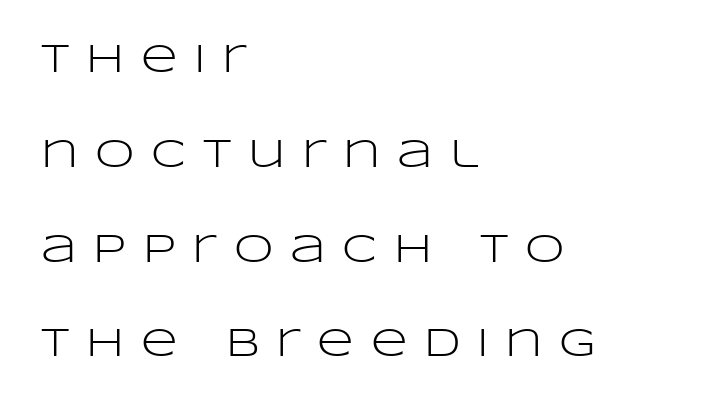
The image shows 40 px light, wide sans-serif type, upright; set left-aligned, loose line spacing (2.37x), unusually wide letter spacing (+0.42 em), not underlined; low stroke contrast and a large x-height.
